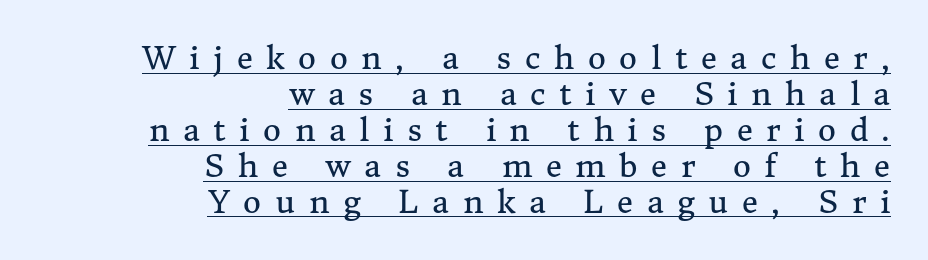
{"serif": "yes", "italic": "no", "bold": "no", "weight": "regular", "width": "normal", "stroke_contrast": "medium", "x_height": "medium", "monospaced": "no", "underline": "yes", "align": "right", "line_spacing_ratio": 1.16, "letter_spacing": "wide", "letter_spacing_em": 0.44, "glyph_px": 31}
